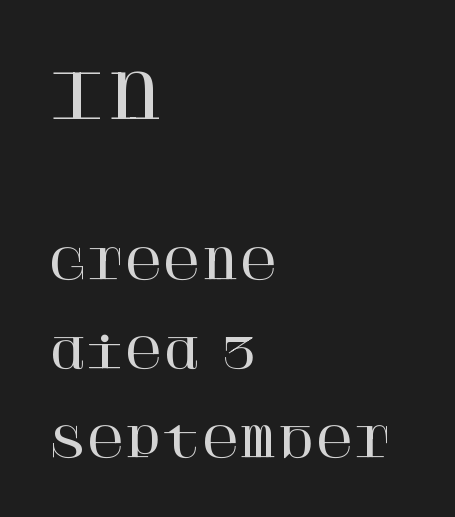
The image shows 62 px serif type, upright; set left-aligned, loose line spacing (2.17x), normal letter spacing, not underlined; the first (top) block is 1.51x larger; high stroke contrast and a large x-height.
